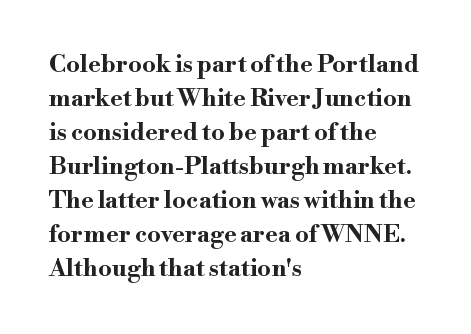
{"italic": "no", "bold": "yes", "underline": "no", "align": "left", "line_spacing": "normal", "line_spacing_ratio": 1.42, "letter_spacing": "normal", "letter_spacing_em": 0.0, "glyph_px": 24}
